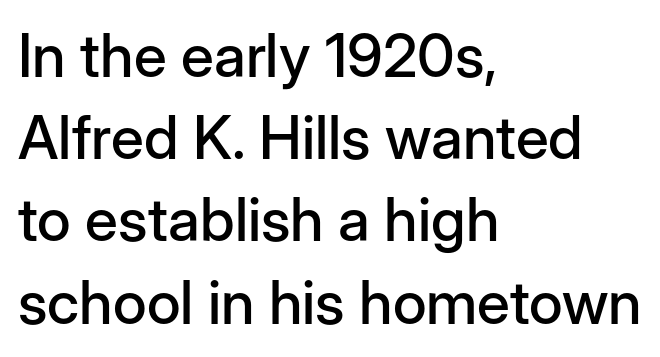
Q: Is the text italic (slanted)? A: No, it is upright.
Q: Is the typeface a serif or a sans-serif typeface? A: Sans-serif.
Q: Is the text underlined? A: No.
Q: How is the paragraph aligned? A: Left-aligned.
Q: Is the spacing between letters normal or unusually wide? A: Normal.
Q: Is the spacing between lines tight, normal or loose? A: Normal.
Q: Width (condensed, normal, or wide)? A: Normal.
Q: Stroke contrast? A: Low.
Q: x-height? A: Medium.
Q: Monospaced? A: No.
